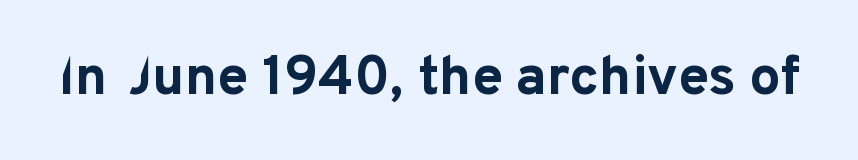
{"serif": "no", "italic": "no", "bold": "yes", "weight": "bold", "width": "normal", "stroke_contrast": "low", "x_height": "medium", "monospaced": "no", "underline": "no", "letter_spacing": "normal", "letter_spacing_em": 0.0, "glyph_px": 55}
